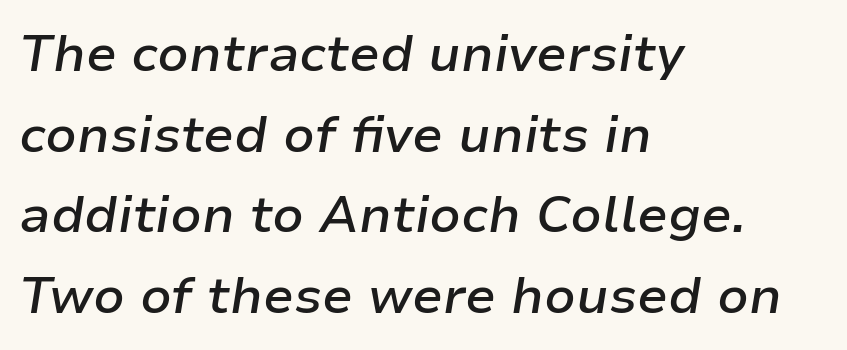
The leading is moderate, giving the passage an even texture. These lines are rendered in a variable-pitch font. Does the lettering tilt? It does — this is italic. Reading down the block, your eye returns to a fixed left position each line. Honestly, there is no underline to notice here at all. The rendering uses a semibold face; strokes are thickened but not to full bold.
